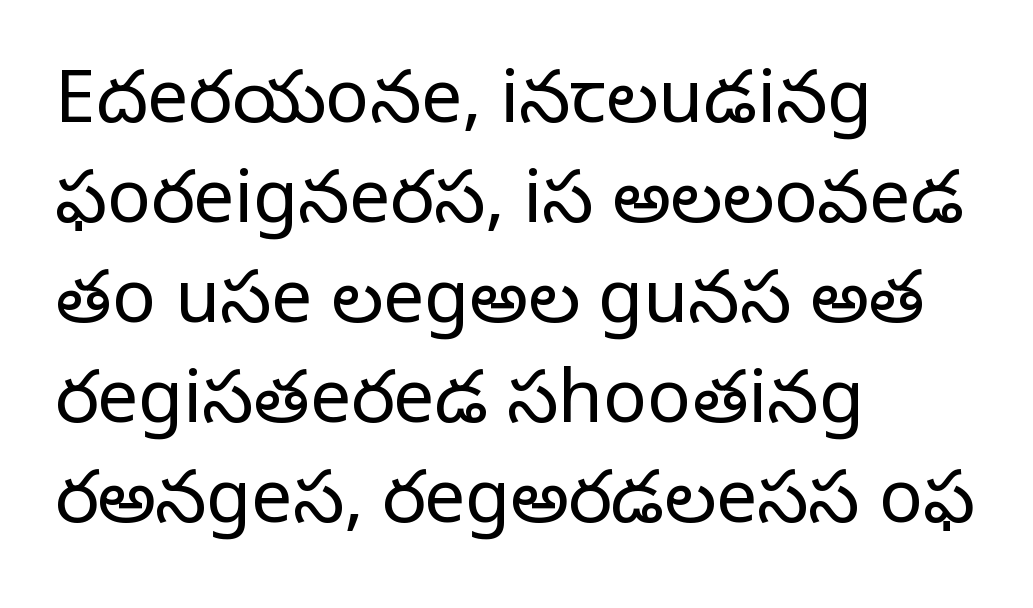
Q: Is the text bold? A: No.
Q: Is the text italic (slanted)? A: No, it is upright.
Q: Is the typeface a serif or a sans-serif typeface? A: Serif.
Q: Is the text underlined? A: No.
Q: How is the paragraph aligned? A: Left-aligned.
Q: Is the spacing between letters normal or unusually wide? A: Normal.
Q: Is the spacing between lines tight, normal or loose? A: Normal.
Q: Width (condensed, normal, or wide)? A: Normal.
Q: Stroke contrast? A: Low.
Q: x-height? A: Large.
Q: Monospaced? A: No.
